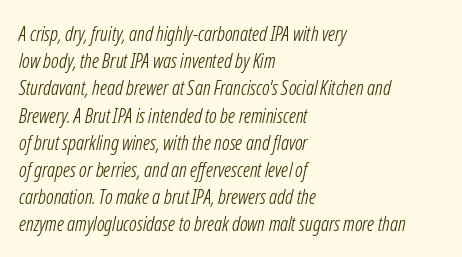
The image shows 20 px text type, italic (leaning right); set left-aligned, normal line spacing (1.36x), normal letter spacing, not underlined.
